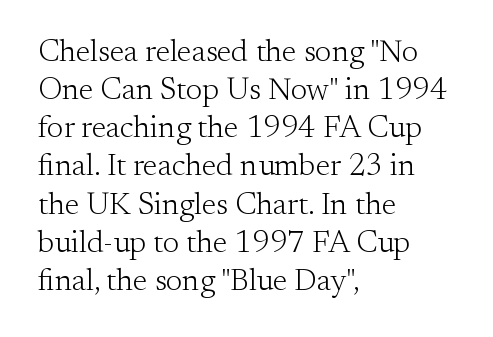
{"serif": "yes", "italic": "no", "bold": "no", "weight": "light", "width": "normal", "stroke_contrast": "medium", "x_height": "small", "monospaced": "no", "underline": "no", "align": "left", "line_spacing_ratio": 1.23, "letter_spacing": "normal", "letter_spacing_em": 0.0, "glyph_px": 31}
